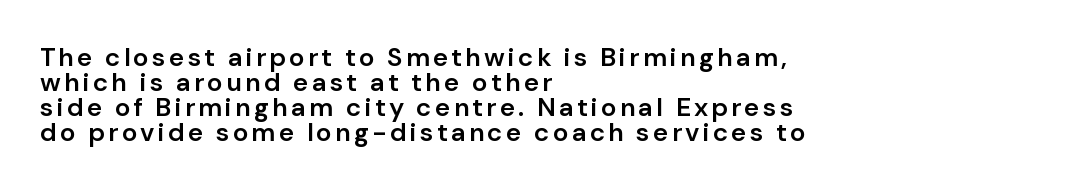
Q: Is the text bold? A: Semi-bold.
Q: Is the text italic (slanted)? A: No, it is upright.
Q: Is the text underlined? A: No.
Q: How is the paragraph aligned? A: Left-aligned.
Q: Is the spacing between lines tight, normal or loose? A: Tight.
